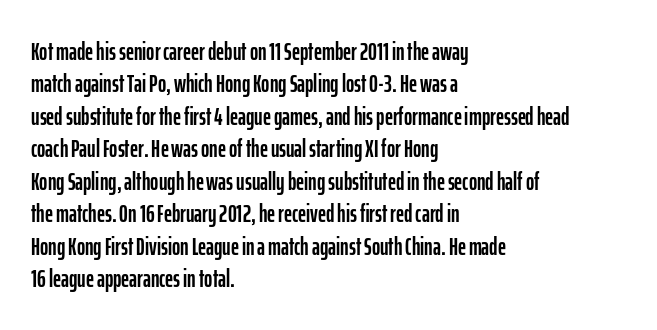
Is there much room between lines? A standard amount, neither cramped nor airy. The passage shown is not underscored anywhere. Visually the block forms a straight wall on the left and a jagged coastline on the right. The lettering holds an erect, upright posture throughout. This rendering leaves character spacing at its baseline value.
